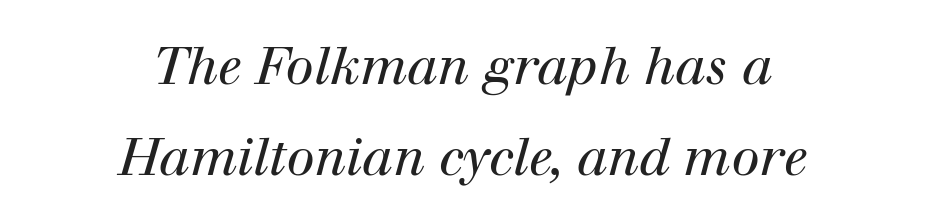
Compared with a flush-left layout, this one balances lines on the center instead. Stroke thickness stays within the range of a standard reading face or lighter. Are there feet on the stems? There are — it's a serif. This sample has the flowing, uneven cadence of proportional lettering.
